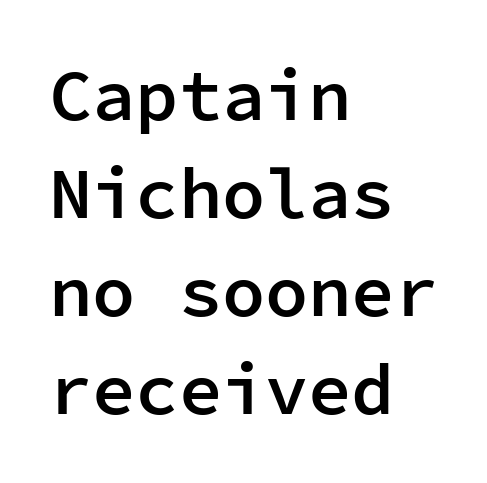
The image shows 72 px semibold sans-serif type, upright, monospaced; set left-aligned, normal line spacing (1.36x), normal letter spacing, not underlined; low stroke contrast and a medium x-height.
